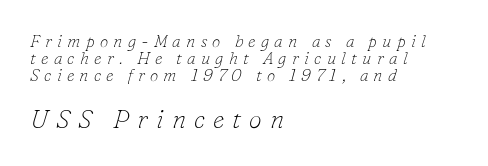
The lines are quadded left. Caption: face not bold, strokes unweighted. This rendering features lettering with no underline. Substantial extra tracking has been applied to these lines.
